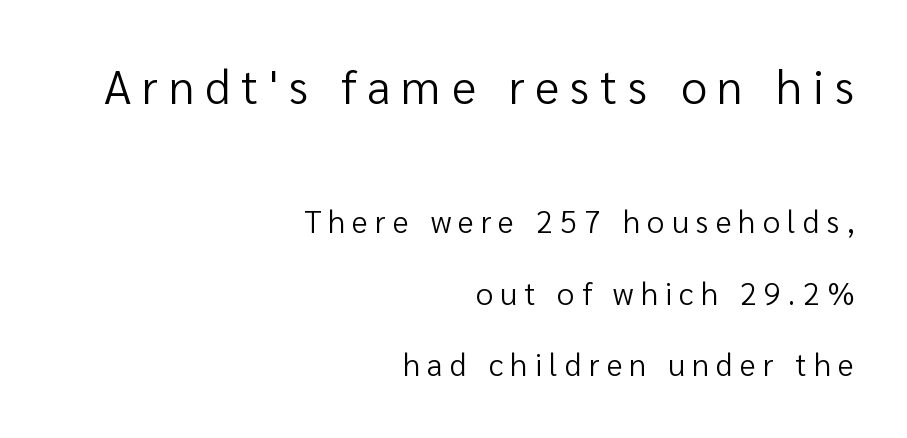
Q: Is the text bold? A: No.
Q: Is the text italic (slanted)? A: No, it is upright.
Q: Is the typeface a serif or a sans-serif typeface? A: Sans-serif.
Q: Is the text underlined? A: No.
Q: How is the paragraph aligned? A: Right-aligned.
Q: Is the spacing between letters normal or unusually wide? A: Unusually wide.
Q: Is the spacing between lines tight, normal or loose? A: Loose.
Q: Which block of text is set in a larger size, the first (top) or the second (bottom)? A: The first (top) one.
Q: Width (condensed, normal, or wide)? A: Normal.
Q: Stroke contrast? A: Low.
Q: x-height? A: Medium.
Q: Monospaced? A: No.
